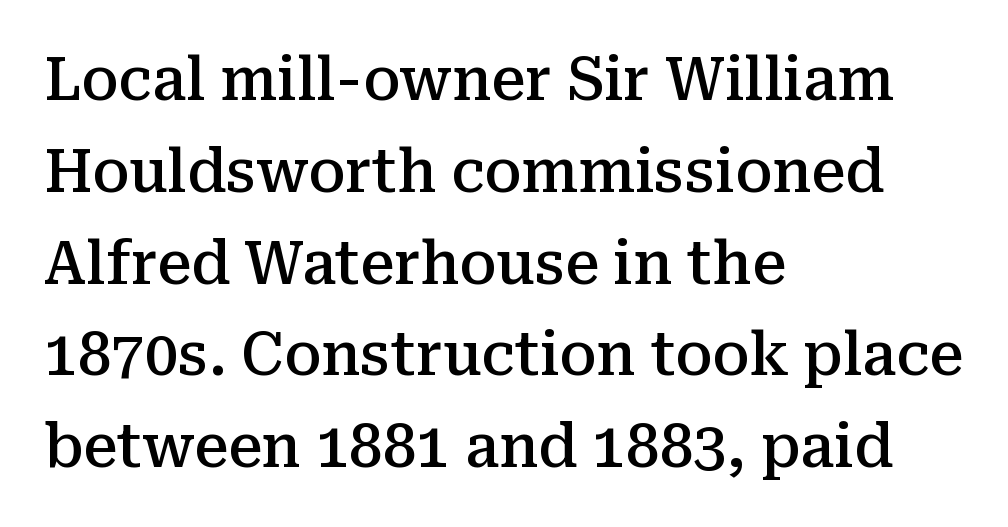
{"serif": "yes", "italic": "no", "bold": "semi", "weight": "semibold", "width": "normal", "stroke_contrast": "medium", "x_height": "medium", "monospaced": "no", "underline": "no", "align": "left", "line_spacing": "normal", "line_spacing_ratio": 1.53, "letter_spacing": "normal", "letter_spacing_em": 0.0, "glyph_px": 60}
